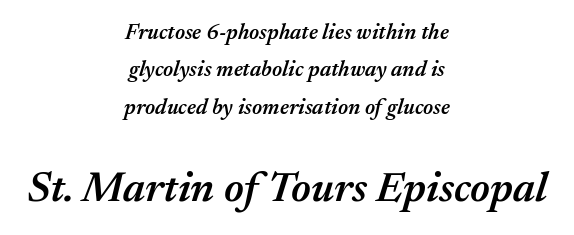
Q: Is the text bold? A: Semi-bold.
Q: Is the text italic (slanted)? A: Yes, it leans right by about 17 degrees.
Q: Is the text underlined? A: No.
Q: How is the paragraph aligned? A: Centered.
Q: Is the spacing between letters normal or unusually wide? A: Normal.
Q: Is the spacing between lines tight, normal or loose? A: Normal.
Q: Which block of text is set in a larger size, the first (top) or the second (bottom)? A: The second (bottom) one.
Q: Width (condensed, normal, or wide)? A: Normal.
Q: Stroke contrast? A: Medium.
Q: x-height? A: Medium.
Q: Monospaced? A: No.
